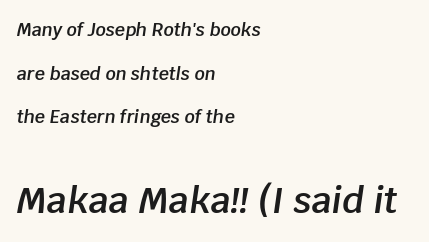
The face used here is rendered with its standard letterfit. Check under the words: just untouched page. Typeset ragged right — the left edge is the straight one. Posture: slanted.
